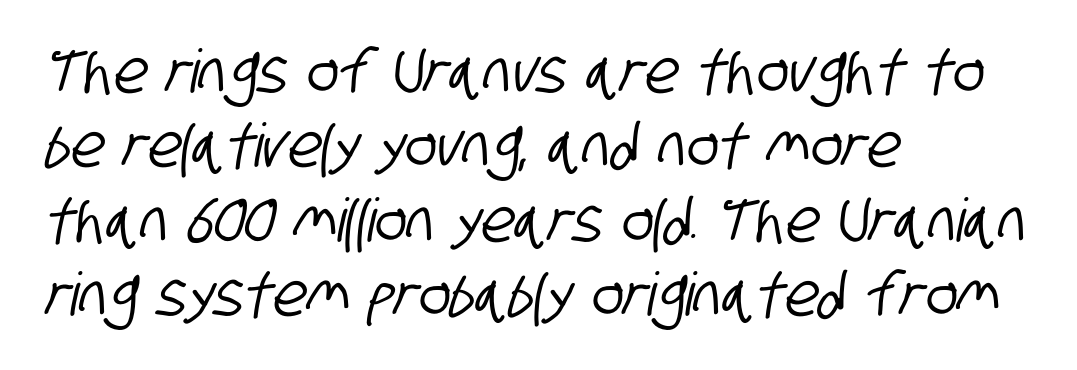
{"serif": "no", "width": "condensed", "stroke_contrast": "low", "x_height": "large", "monospaced": "no", "underline": "no", "align": "left", "line_spacing_ratio": 1.24, "letter_spacing": "normal", "letter_spacing_em": 0.0, "glyph_px": 60}
